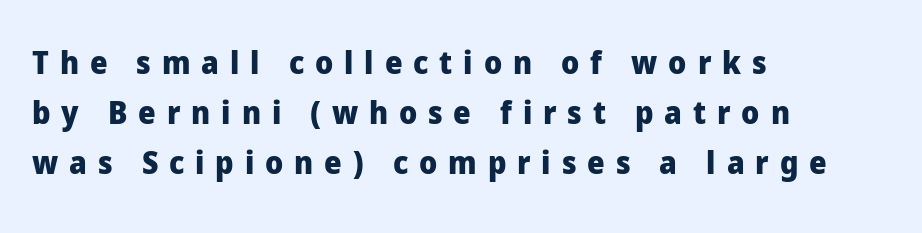
The image shows 31 px heavy sans-serif type, upright; set left-aligned, normal line spacing (1.61x), unusually wide letter spacing (+0.35 em), not underlined; low stroke contrast and a medium x-height.
